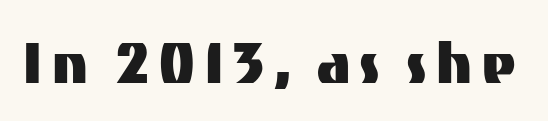
Is there any slant? The stems are plumb. The passage shown is typeset with a sans-serif family. Each letter keeps its own natural width here, so spacing adapts to shape. The area under the type is left untouched.
